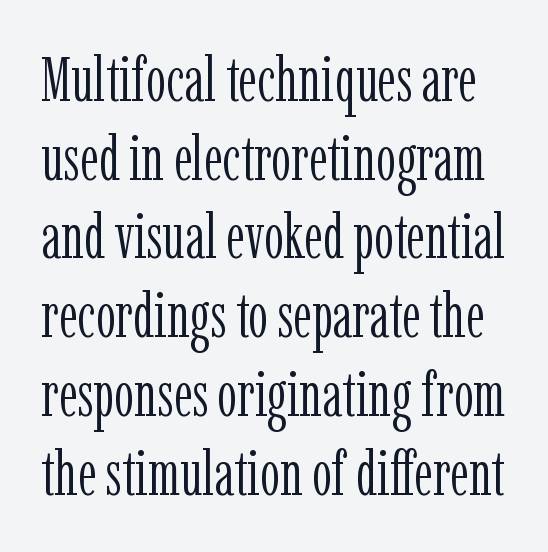
{"serif": "yes", "italic": "no", "bold": "no", "weight": "light", "width": "condensed", "stroke_contrast": "low", "x_height": "medium", "monospaced": "no", "underline": "no", "line_spacing": "normal", "line_spacing_ratio": 1.25, "letter_spacing": "normal", "letter_spacing_em": 0.0, "glyph_px": 63}
